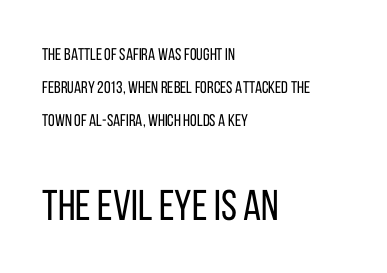
Does the leading feel generous? Absolutely, it's lavish. Students, note that the glyphs here touch the page at normal intervals. Leftover space on each line is placed entirely after the last word. The passage shown is typed in a proportional face where columns would drift. Whoever set this made the second block the dominant, larger element.
